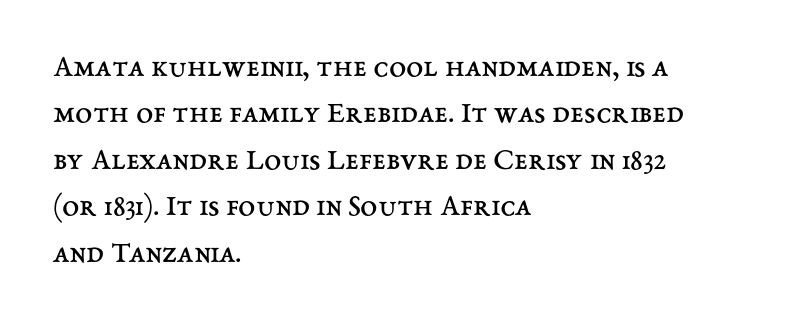
The image shows 31 px regular-weight type, upright; set left-aligned, normal line spacing (1.5x), normal letter spacing, not underlined; medium stroke contrast and a medium x-height.
